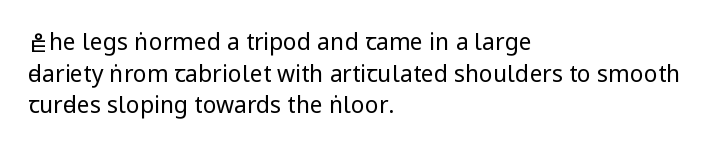
Q: Is the text bold? A: No.
Q: Is the text italic (slanted)? A: No, it is upright.
Q: Is the text underlined? A: No.
Q: How is the paragraph aligned? A: Left-aligned.
Q: Is the spacing between letters normal or unusually wide? A: Normal.
Q: Is the spacing between lines tight, normal or loose? A: Normal.
